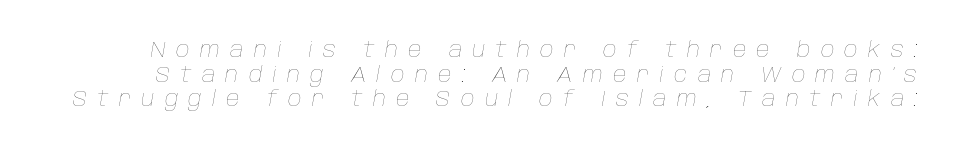
The image shows 21 px text type, italic (leaning right); set line spacing 1.17x, unusually wide letter spacing (+0.49 em), not underlined.
